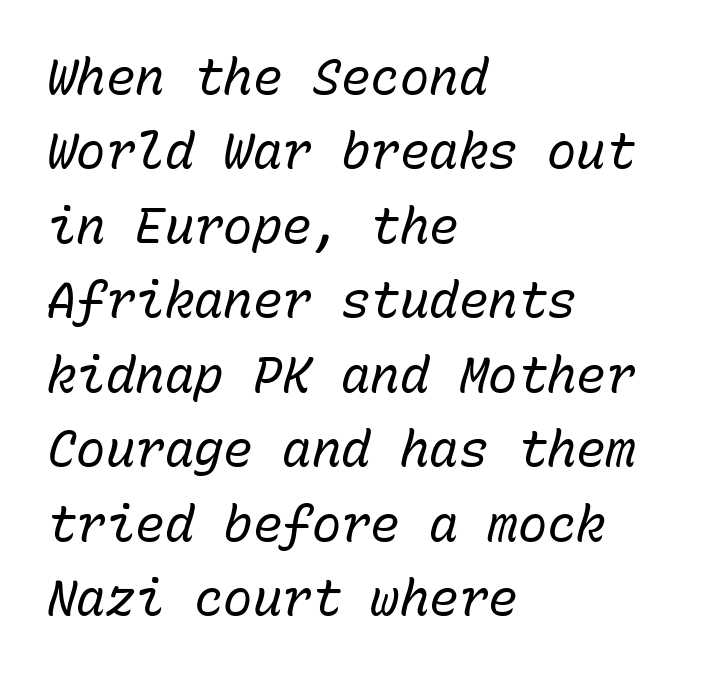
The image shows 49 px regular-weight type, italic (leaning right), monospaced; set left-aligned, normal line spacing (1.52x), normal letter spacing, not underlined; low stroke contrast and a medium x-height.
